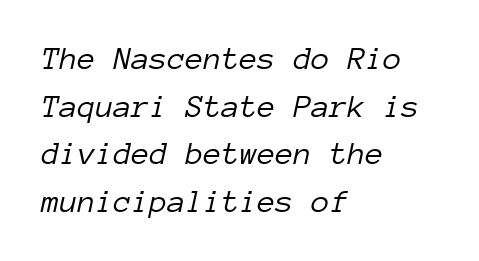
Weight: not bold — regular or lighter. Where is the straight margin? On the left. The area under the type is left untouched. In terms of leading, this rendering sits right in the middle. Fixed-width glyphs throughout — classic coding-font behaviour.
